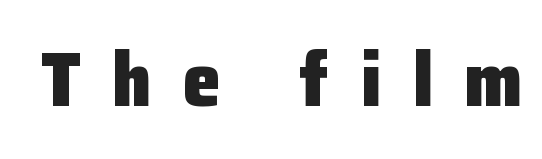
Q: Is the text bold? A: Yes.
Q: Is the text italic (slanted)? A: No, it is upright.
Q: Is the typeface a serif or a sans-serif typeface? A: Sans-serif.
Q: Is the text underlined? A: No.
Q: Is the spacing between letters normal or unusually wide? A: Unusually wide.
Q: Width (condensed, normal, or wide)? A: Normal.
Q: Stroke contrast? A: Low.
Q: x-height? A: Medium.
Q: Monospaced? A: No.
